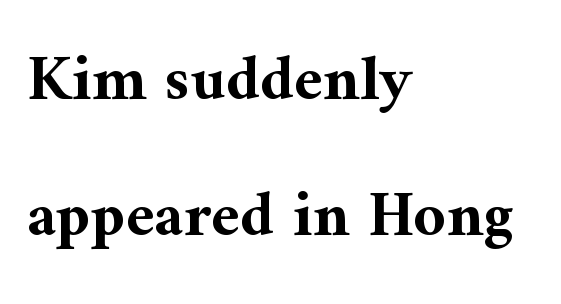
The text block is weighted toward the left margin, trailing off unevenly rightward. Descenders are the only things crossing below the line. Inter-character spacing is left at the font's built-in metrics. The passage shown is typeset with a serif family. Its strokes are broad and dark, the hallmark of bold type. The rendering uses natural spacing where letterforms have individual widths.
